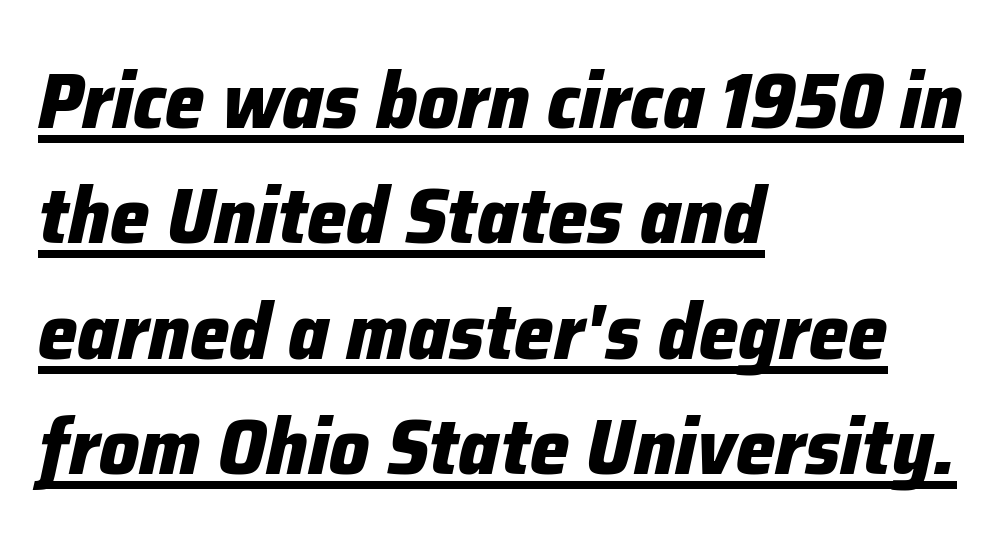
{"italic": "yes", "lean": "right", "slant_degrees": 12, "bold": "yes", "weight": "heavy", "width": "normal", "stroke_contrast": "low", "x_height": "medium", "monospaced": "no", "underline": "yes", "align": "left", "line_spacing": "normal", "line_spacing_ratio": 1.46, "letter_spacing": "normal", "letter_spacing_em": 0.0, "glyph_px": 79}
